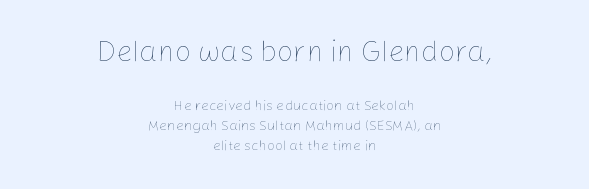
{"italic": "no", "bold": "no", "weight": "thin", "width": "normal", "stroke_contrast": "low", "x_height": "medium", "monospaced": "no", "underline": "no", "align": "center", "line_spacing": "normal", "line_spacing_ratio": 1.44, "letter_spacing": "normal", "letter_spacing_em": 0.0, "larger_block": "first", "size_ratio": 2.07, "glyph_px": 29}
